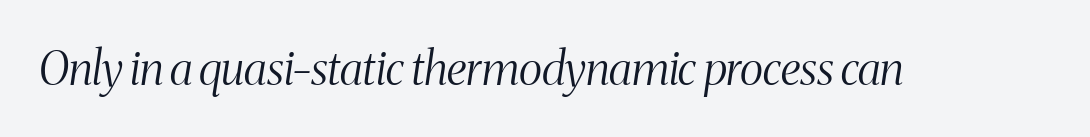
{"serif": "yes", "italic": "yes", "lean": "right", "slant_degrees": 8, "bold": "no", "weight": "light", "width": "condensed", "stroke_contrast": "medium", "x_height": "medium", "monospaced": "no", "underline": "no", "letter_spacing": "normal", "letter_spacing_em": 0.0, "glyph_px": 46}
